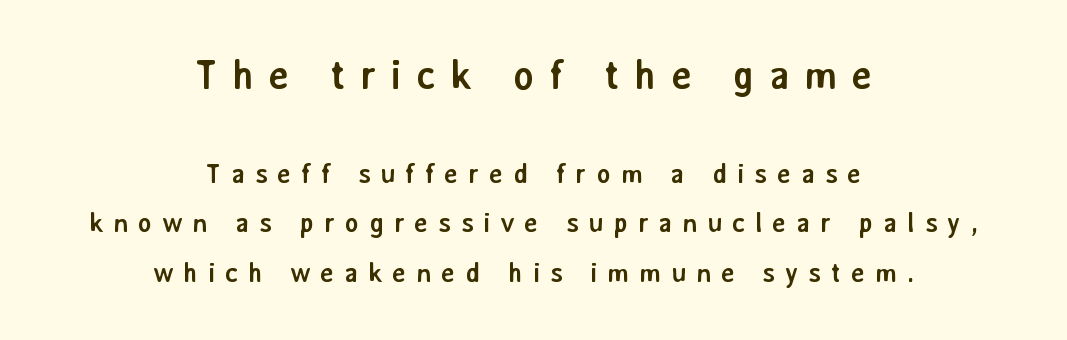
{"serif": "no", "italic": "no", "bold": "yes", "weight": "semibold", "width": "normal", "stroke_contrast": "low", "x_height": "medium", "monospaced": "no", "underline": "no", "align": "center", "line_spacing_ratio": 1.84, "letter_spacing": "wide", "letter_spacing_em": 0.36, "larger_block": "first", "size_ratio": 1.48, "glyph_px": 40}
